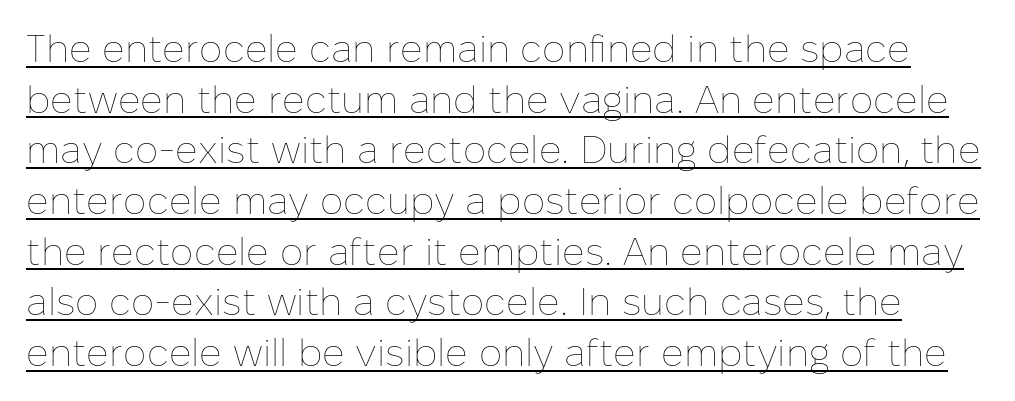
{"italic": "no", "bold": "no", "weight": "thin", "width": "normal", "stroke_contrast": "low", "x_height": "medium", "monospaced": "no", "underline": "yes", "line_spacing": "normal", "line_spacing_ratio": 1.3, "letter_spacing": "normal", "letter_spacing_em": 0.0, "glyph_px": 39}
